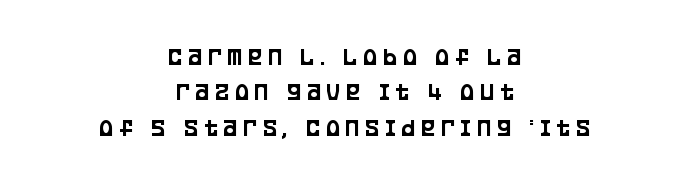
Underline: absent. The typesetter chose a symmetrical, centered arrangement here. The leading is moderate, giving the passage an even texture. This is the regular roman posture of the typeface. Someone cranked the tracking dial way up on this one.
